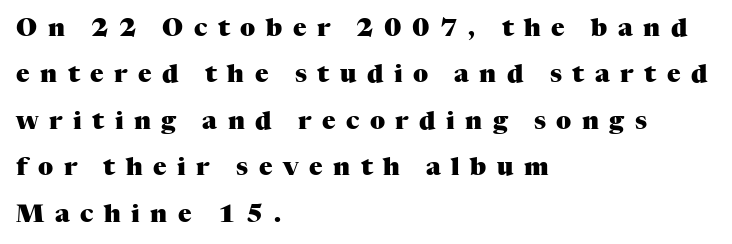
Q: Is the text bold? A: Yes.
Q: Is the text italic (slanted)? A: No, it is upright.
Q: Is the text underlined? A: No.
Q: How is the paragraph aligned? A: Left-aligned.
Q: Is the spacing between letters normal or unusually wide? A: Unusually wide.
